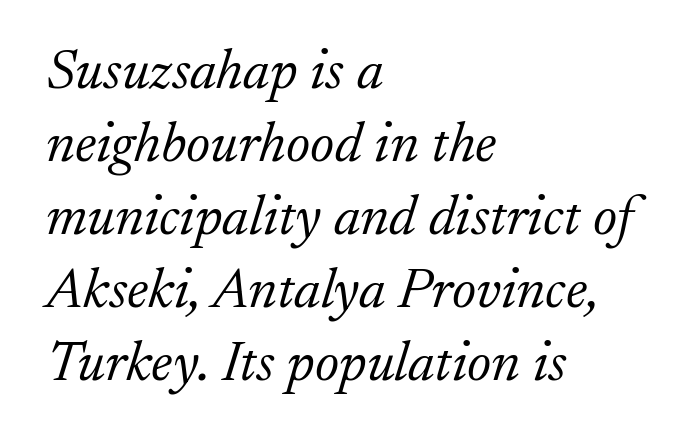
Q: Is the text bold? A: No.
Q: Is the text italic (slanted)? A: Yes, it leans right by about 17 degrees.
Q: Is the typeface a serif or a sans-serif typeface? A: Serif.
Q: Is the text underlined? A: No.
Q: How is the paragraph aligned? A: Left-aligned.
Q: Is the spacing between letters normal or unusually wide? A: Normal.
Q: Is the spacing between lines tight, normal or loose? A: Normal.
Q: Width (condensed, normal, or wide)? A: Normal.
Q: Stroke contrast? A: Low.
Q: x-height? A: Small.
Q: Monospaced? A: No.
